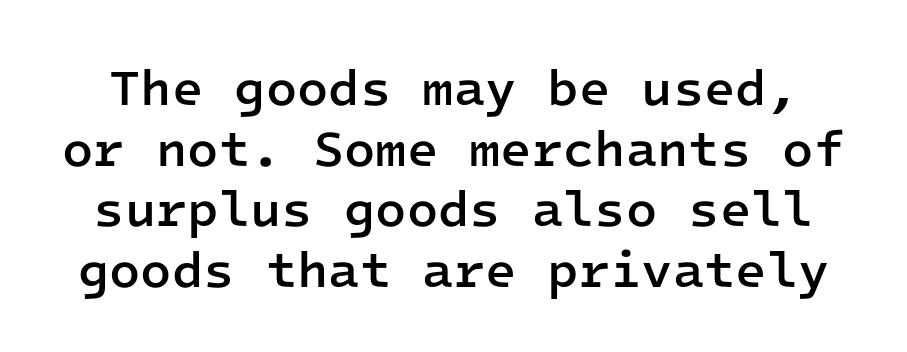
The image shows 51 px semibold sans-serif type, upright, monospaced; set line spacing 1.19x, normal letter spacing, not underlined; low stroke contrast and a medium x-height.
